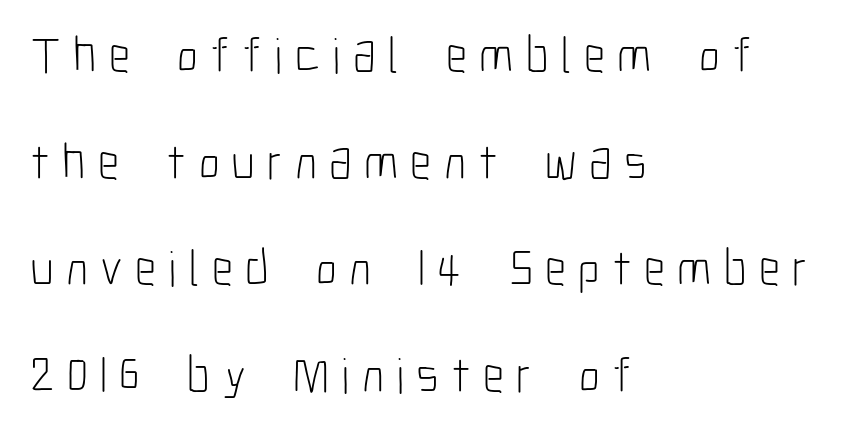
{"serif": "no", "italic": "no", "bold": "no", "weight": "light", "width": "condensed", "stroke_contrast": "low", "x_height": "medium", "monospaced": "no", "underline": "no", "align": "left", "line_spacing": "loose", "line_spacing_ratio": 2.09, "letter_spacing": "wide", "letter_spacing_em": 0.24, "glyph_px": 51}
